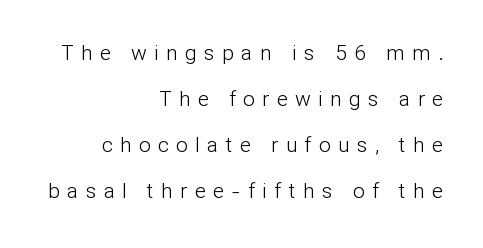
{"italic": "no", "bold": "no", "underline": "no", "align": "right", "line_spacing": "loose", "line_spacing_ratio": 2.19, "letter_spacing": "wide", "letter_spacing_em": 0.35, "glyph_px": 21}
